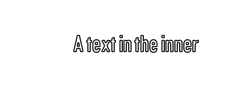
The image shows 25 px text type, upright; set normal letter spacing, not underlined.
